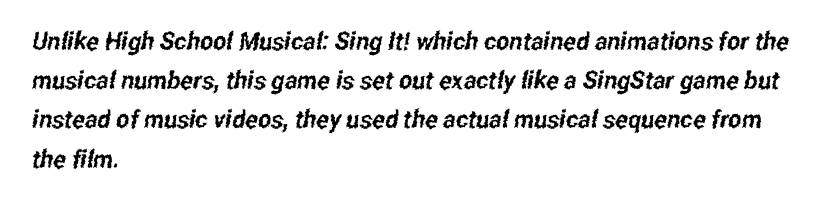
The image shows 25 px text type; set left-aligned, normal line spacing (1.57x), normal letter spacing, not underlined.
